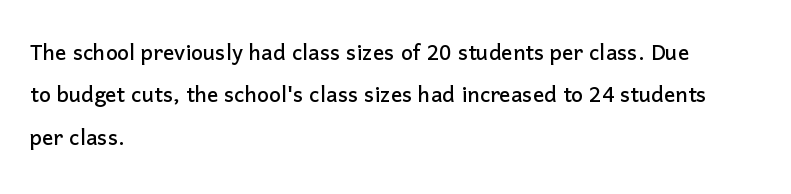
{"serif": "no", "italic": "no", "width": "normal", "stroke_contrast": "low", "x_height": "medium", "monospaced": "no", "underline": "no", "align": "left", "line_spacing": "normal", "line_spacing_ratio": 1.51, "letter_spacing": "normal", "letter_spacing_em": 0.0, "glyph_px": 28}
